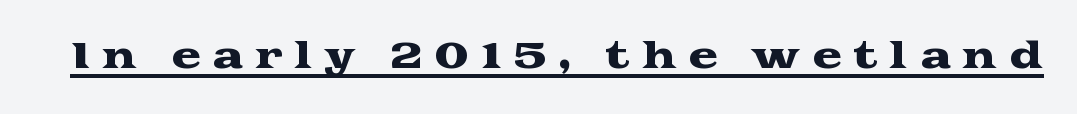
Q: Is the text italic (slanted)? A: No, it is upright.
Q: Is the typeface a serif or a sans-serif typeface? A: Serif.
Q: Is the text underlined? A: Yes.
Q: Is the spacing between letters normal or unusually wide? A: Unusually wide.
Q: Width (condensed, normal, or wide)? A: Wide.
Q: Stroke contrast? A: Medium.
Q: x-height? A: Medium.
Q: Monospaced? A: No.
